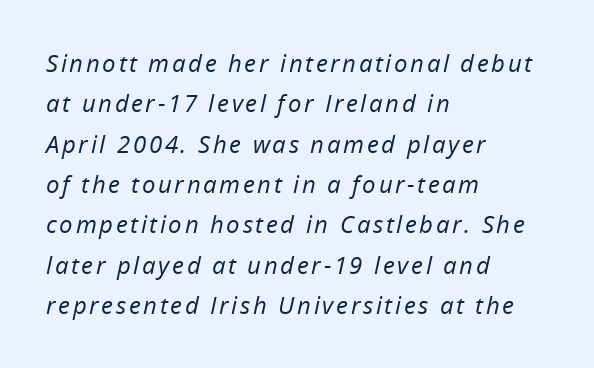
{"italic": "yes", "lean": "right", "slant_degrees": 12, "bold": "no", "underline": "no", "align": "left", "line_spacing": "normal", "line_spacing_ratio": 1.68, "glyph_px": 24}
